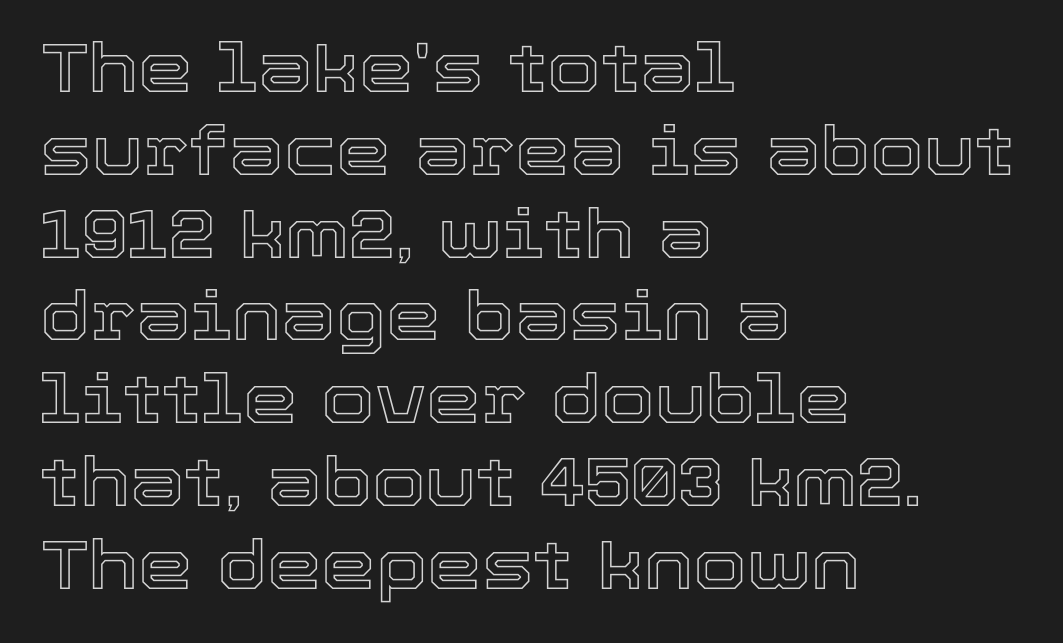
The zone under the glyphs is completely vacant. The line texture is even and compact thanks to regular tracking. Do the characters align in a grid? No, the font is proportional. A typesetter would mark this as roman, not italic. Which margin do the lines hug? The left one — the right edge is uneven.
